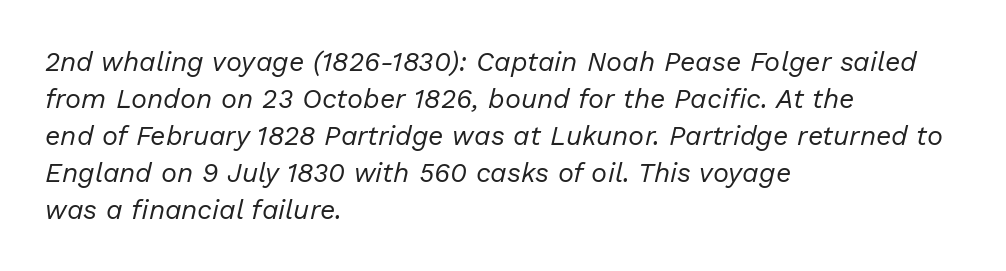
Vertical stems look standard width or narrower in stroke. The words here are not underlined. The text block is weighted toward the left margin, trailing off unevenly rightward. The horizontal fit of the characters is conventional and even. These lines were composed using italics.
